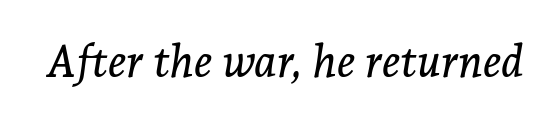
{"serif": "yes", "italic": "yes", "lean": "right", "slant_degrees": 7, "width": "normal", "stroke_contrast": "low", "x_height": "medium", "monospaced": "no", "underline": "no", "letter_spacing": "normal", "letter_spacing_em": 0.0, "glyph_px": 44}
